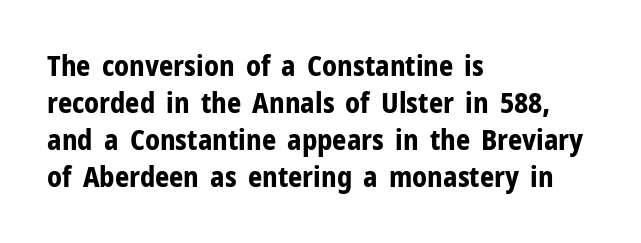
The face used here is rendered with its standard letterfit. The passage shown is typeset with a sans-serif family. Notice how descenders clear the ascenders below comfortably — that's standard leading. Note the varied advance widths — an 'i' is clearly narrower than an 'm'. The ragged edge is on the right, which tells us the setting is flush left. The string is rendered with underlining switched off.
